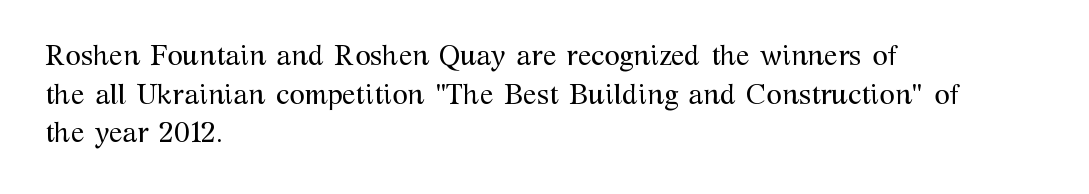
Each letter keeps its own natural width here, so spacing adapts to shape. The weight tops out at a normal text grade. A typesetter would label this face a serif. The line-height multiplier appears to be the usual default. This sample uses an upright cut, with every glyph sitting square on the baseline.
